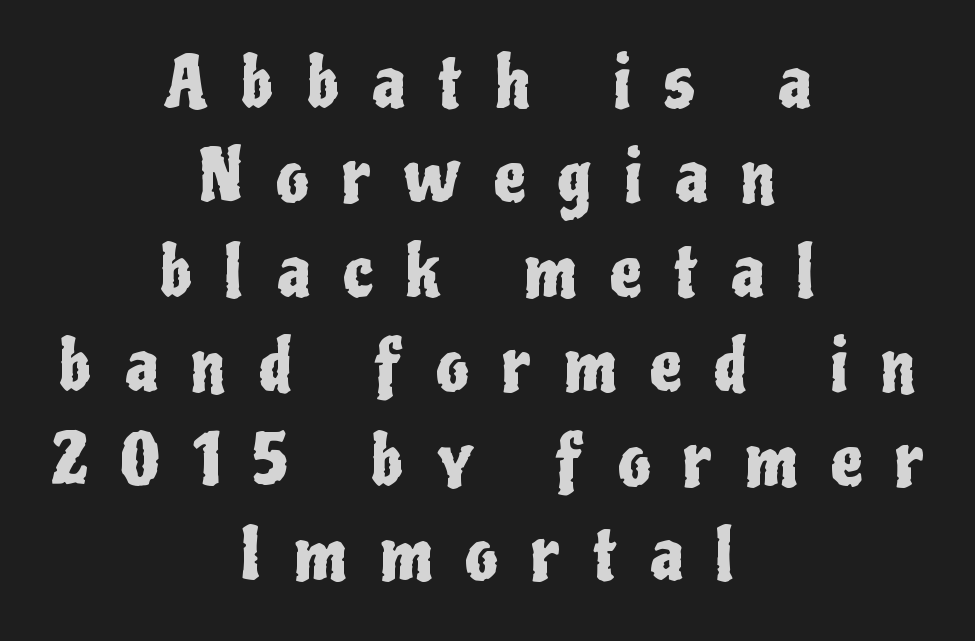
Q: Is the text italic (slanted)? A: No, it is upright.
Q: Is the typeface a serif or a sans-serif typeface? A: Sans-serif.
Q: Is the text underlined? A: No.
Q: How is the paragraph aligned? A: Centered.
Q: Is the spacing between letters normal or unusually wide? A: Unusually wide.
Q: Is the spacing between lines tight, normal or loose? A: Normal.
Q: Width (condensed, normal, or wide)? A: Condensed.
Q: Stroke contrast? A: Low.
Q: x-height? A: Medium.
Q: Monospaced? A: No.
